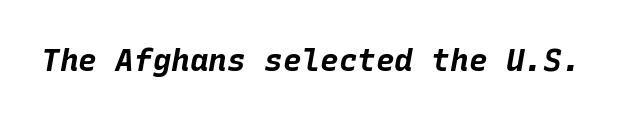
The image shows 31 px bold type, italic (leaning right), monospaced; set normal letter spacing, not underlined; low stroke contrast and a large x-height.
